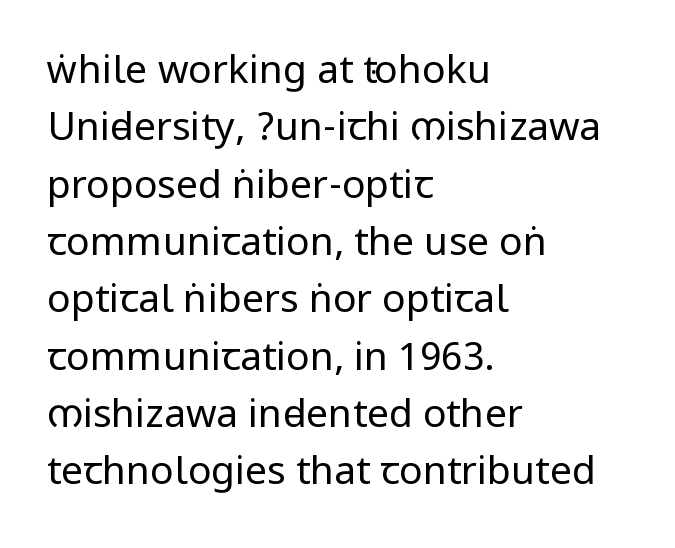
{"serif": "no", "italic": "no", "bold": "no", "weight": "regular", "width": "condensed", "stroke_contrast": "low", "underline": "no", "align": "left", "line_spacing": "normal", "line_spacing_ratio": 1.47, "letter_spacing": "normal", "letter_spacing_em": 0.0, "glyph_px": 39}
